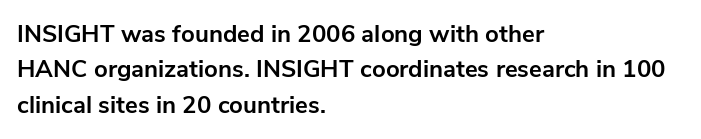
The baseline area is clear. Rendered with straight, roman letterforms. The face used here has the dense, thick strokes of a bold. One-word summary of the alignment: left.
